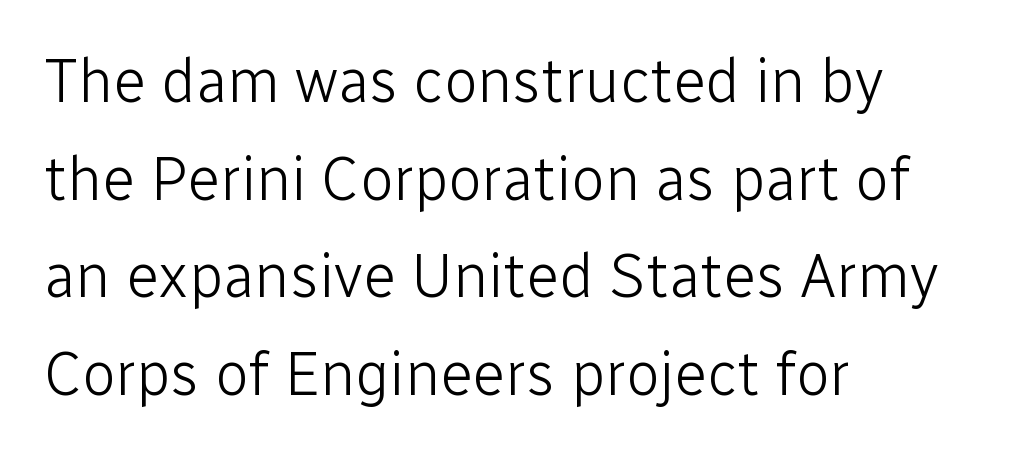
You could not count columns in this text — the font is proportionally spaced. Here the glyphs are tracked normally, forming tight word shapes. Is this a sans? Yes — the strokes have no serifs. Do the letters lean? They stand straight.
